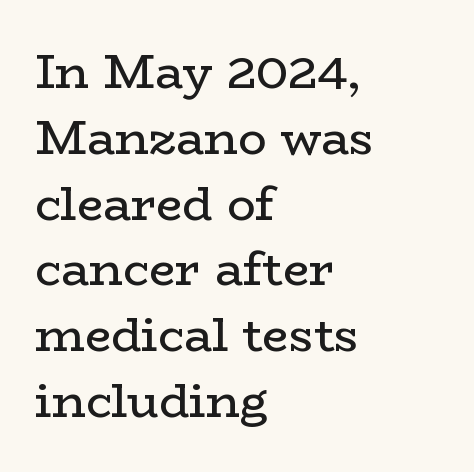
{"serif": "yes", "italic": "no", "bold": "no", "weight": "regular", "width": "wide", "stroke_contrast": "low", "x_height": "medium", "monospaced": "no", "underline": "no", "align": "left", "line_spacing": "normal", "line_spacing_ratio": 1.4, "letter_spacing": "normal", "letter_spacing_em": 0.0, "glyph_px": 47}
